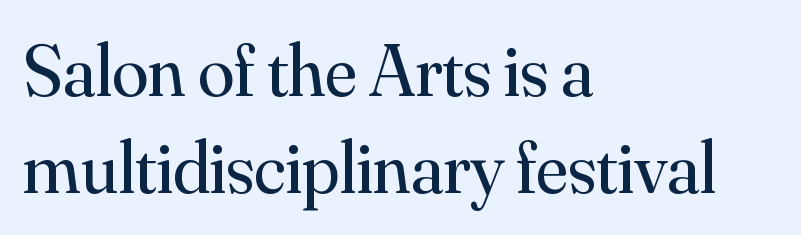
Q: Is the text bold? A: No.
Q: Is the text italic (slanted)? A: No, it is upright.
Q: Is the typeface a serif or a sans-serif typeface? A: Serif.
Q: Is the text underlined? A: No.
Q: How is the paragraph aligned? A: Left-aligned.
Q: Is the spacing between letters normal or unusually wide? A: Normal.
Q: Is the spacing between lines tight, normal or loose? A: Normal.
Q: Width (condensed, normal, or wide)? A: Normal.
Q: Stroke contrast? A: Medium.
Q: x-height? A: Small.
Q: Monospaced? A: No.
